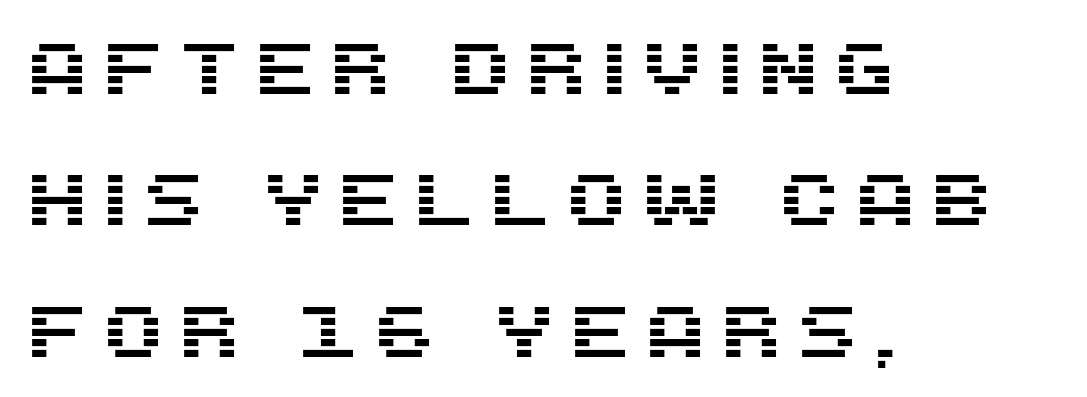
{"serif": "no", "italic": "no", "width": "normal", "stroke_contrast": "medium", "x_height": "large", "monospaced": "no", "underline": "no", "align": "left", "line_spacing_ratio": 1.8, "glyph_px": 73}
